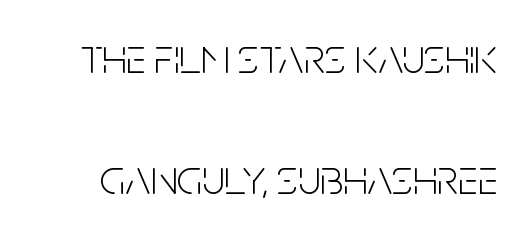
Q: Is the text bold? A: No.
Q: Is the text italic (slanted)? A: No, it is upright.
Q: Is the typeface a serif or a sans-serif typeface? A: Sans-serif.
Q: Is the text underlined? A: No.
Q: Is the spacing between letters normal or unusually wide? A: Normal.
Q: Is the spacing between lines tight, normal or loose? A: Loose.
Q: Width (condensed, normal, or wide)? A: Condensed.
Q: Stroke contrast? A: Low.
Q: x-height? A: Large.
Q: Monospaced? A: No.
